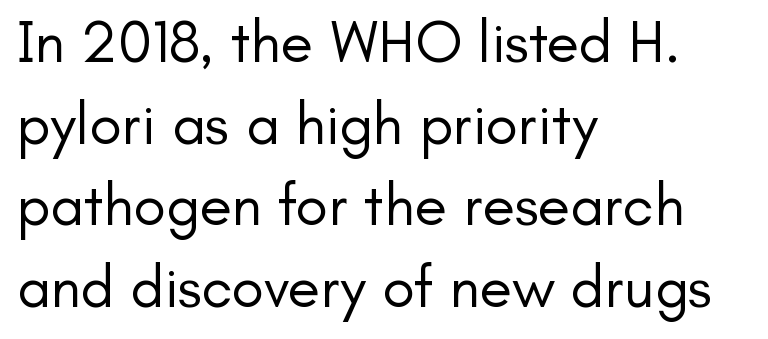
{"serif": "no", "italic": "no", "bold": "no", "weight": "regular", "width": "normal", "stroke_contrast": "low", "x_height": "small", "monospaced": "no", "underline": "no", "align": "left", "line_spacing": "normal", "line_spacing_ratio": 1.36, "letter_spacing": "normal", "letter_spacing_em": 0.0, "glyph_px": 60}
